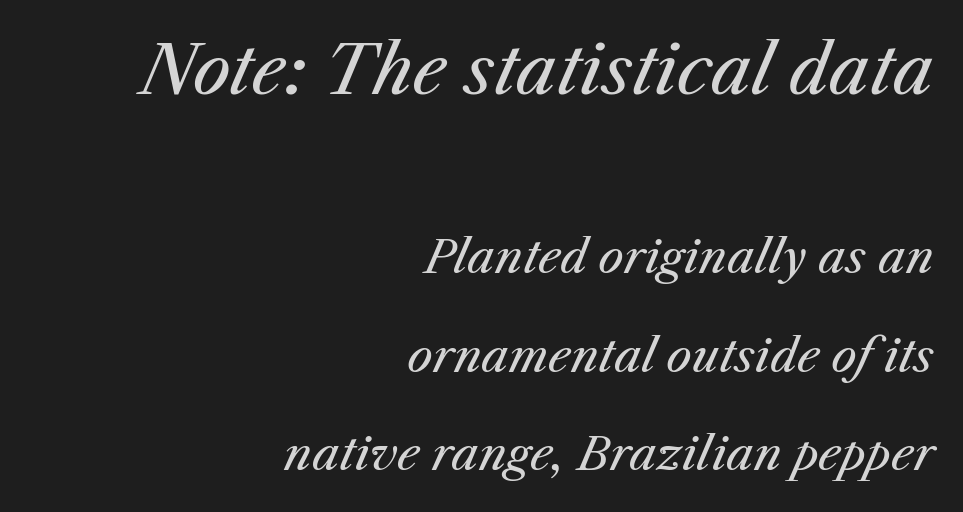
The image shows 67 px regular-weight type, italic (leaning right); set right-aligned, loose line spacing (2.19x), normal letter spacing, not underlined; the first (top) block is 1.49x larger; medium stroke contrast and a medium x-height.
